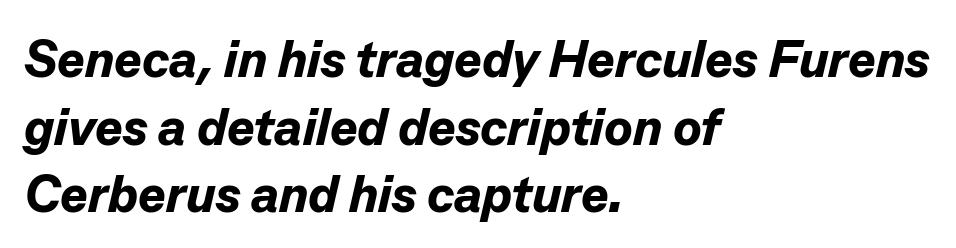
The image shows 52 px bold type, italic (leaning right); set left-aligned, normal line spacing (1.3x), normal letter spacing, not underlined; low stroke contrast and a medium x-height.
